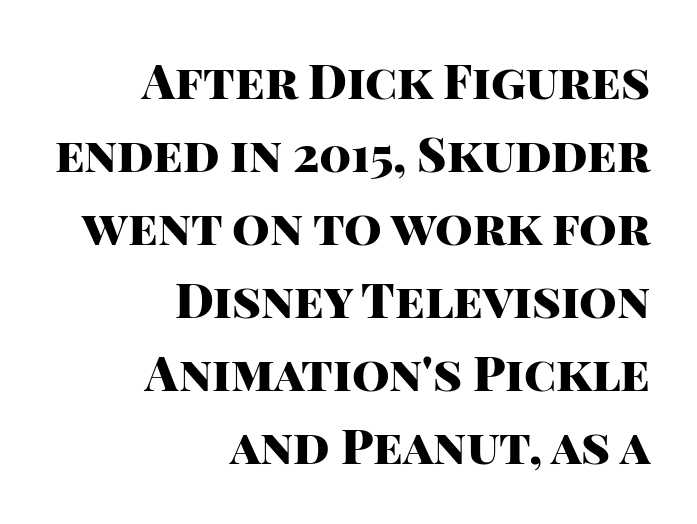
{"serif": "no", "italic": "no", "bold": "yes", "weight": "heavy", "width": "normal", "stroke_contrast": "high", "x_height": "large", "monospaced": "no", "underline": "no", "align": "right", "line_spacing": "normal", "line_spacing_ratio": 1.52, "letter_spacing": "normal", "letter_spacing_em": 0.0, "glyph_px": 48}
